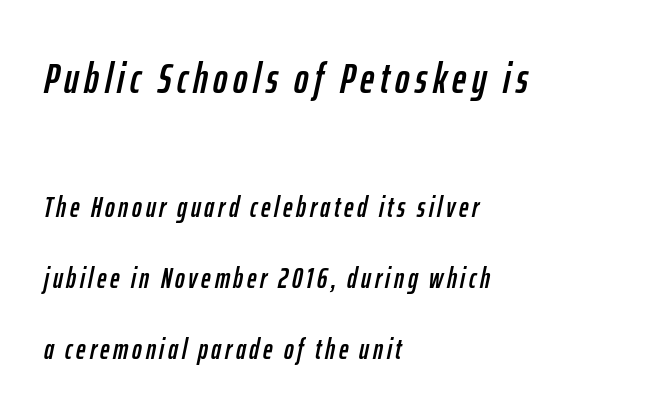
Q: Is the text italic (slanted)? A: Yes, it leans right by about 12 degrees.
Q: Is the text underlined? A: No.
Q: How is the paragraph aligned? A: Left-aligned.
Q: Is the spacing between lines tight, normal or loose? A: Loose.
Q: Which block of text is set in a larger size, the first (top) or the second (bottom)? A: The first (top) one.
Q: Width (condensed, normal, or wide)? A: Condensed.
Q: Stroke contrast? A: Low.
Q: x-height? A: Medium.
Q: Monospaced? A: No.
